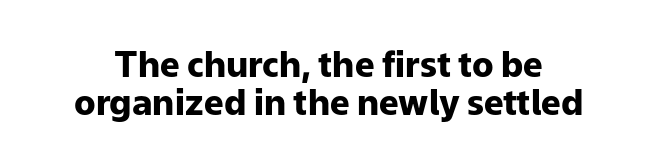
The image shows 35 px heavy sans-serif type, upright; set tight line spacing (1.1x), normal letter spacing, not underlined; low stroke contrast and a medium x-height.
